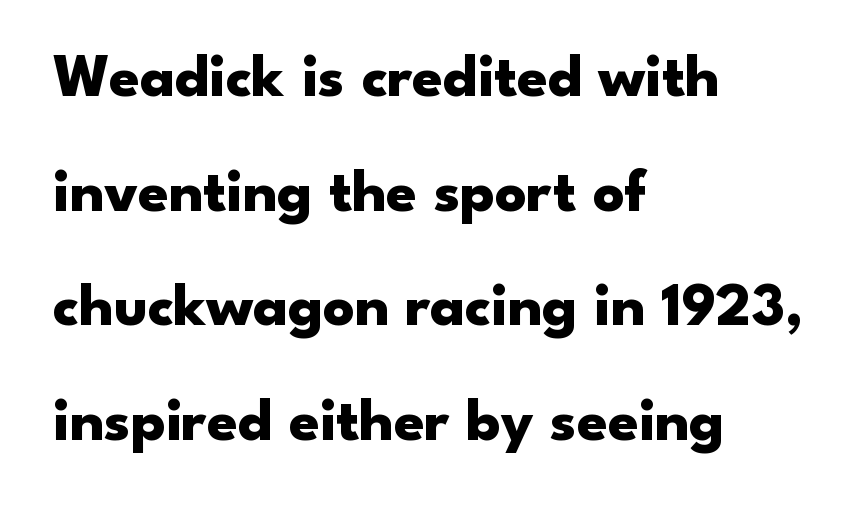
{"serif": "no", "italic": "no", "bold": "yes", "weight": "heavy", "width": "wide", "stroke_contrast": "low", "x_height": "small", "monospaced": "no", "underline": "no", "align": "left", "line_spacing_ratio": 1.88, "letter_spacing": "normal", "letter_spacing_em": 0.0, "glyph_px": 61}
